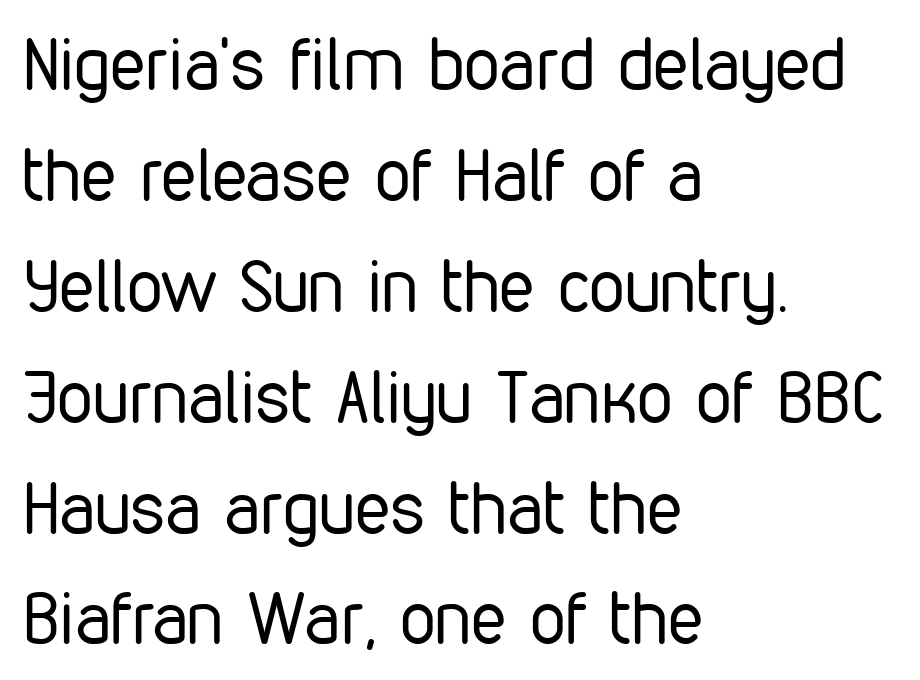
Q: Is the text bold? A: No.
Q: Is the text italic (slanted)? A: No, it is upright.
Q: Is the typeface a serif or a sans-serif typeface? A: Sans-serif.
Q: Is the text underlined? A: No.
Q: How is the paragraph aligned? A: Left-aligned.
Q: Is the spacing between letters normal or unusually wide? A: Normal.
Q: Is the spacing between lines tight, normal or loose? A: Normal.
Q: Width (condensed, normal, or wide)? A: Condensed.
Q: Stroke contrast? A: Low.
Q: x-height? A: Medium.
Q: Monospaced? A: No.
